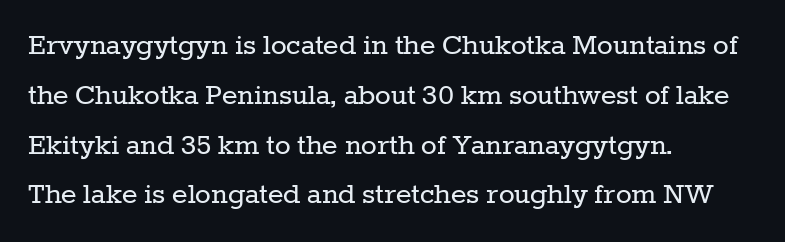
{"serif": "yes", "italic": "no", "bold": "no", "weight": "regular", "width": "normal", "stroke_contrast": "low", "x_height": "medium", "monospaced": "no", "underline": "no", "align": "left", "line_spacing": "normal", "line_spacing_ratio": 1.51, "letter_spacing": "normal", "letter_spacing_em": 0.0, "glyph_px": 33}
